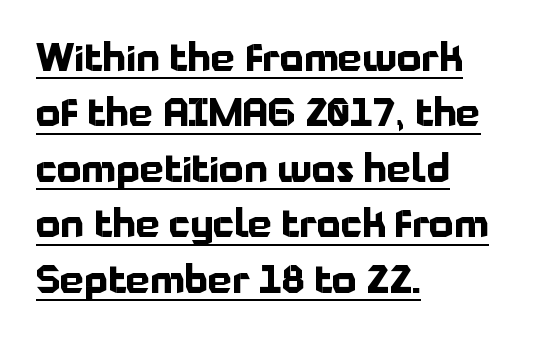
The image shows 38 px bold sans-serif type, upright; set left-aligned, normal line spacing (1.46x), normal letter spacing, underlined; low stroke contrast and a medium x-height.
